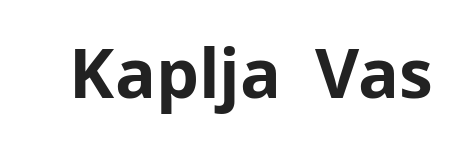
The letters advance in unequal steps, a hallmark of proportional type. Check under the words: just untouched page. Here the glyphs are tracked normally, forming tight word shapes. Pretty heavy lettering here — definitely bold. When letters stand straight like this, we call the style roman or upright. Font category for this specimen: sans-serif.
